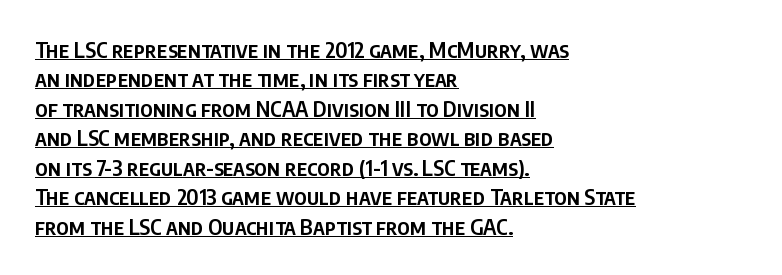
{"italic": "no", "bold": "semi", "underline": "yes", "align": "left", "line_spacing": "normal", "line_spacing_ratio": 1.34, "letter_spacing": "normal", "letter_spacing_em": 0.0, "glyph_px": 22}
